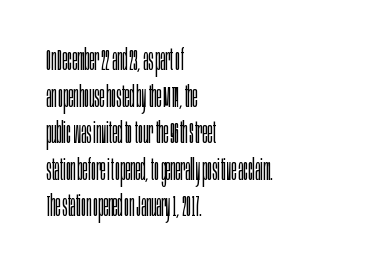
Just letters on the line, the space beneath them empty. The passage shown is typeset with a sans-serif family. The horizontal fit of the characters is conventional and even. A typesetter would mark this as roman, not italic. Heft: none added — not bold.
